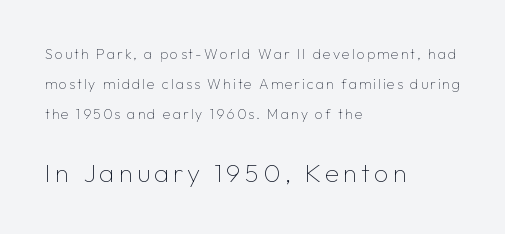
The zone under the glyphs is completely vacant. Alignment: flush left. Small over large — that's the arrangement of the two blocks here. Every stem runs plumb, perpendicular to the baseline. No extra ink here — the face is not bold.
